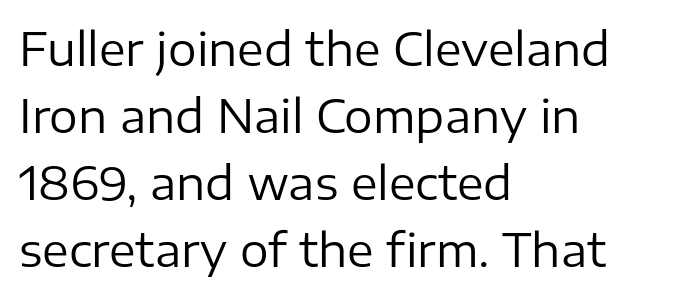
{"serif": "no", "italic": "no", "bold": "no", "weight": "regular", "width": "normal", "stroke_contrast": "low", "x_height": "medium", "monospaced": "no", "underline": "no", "align": "left", "line_spacing": "normal", "line_spacing_ratio": 1.49, "letter_spacing": "normal", "letter_spacing_em": 0.0, "glyph_px": 45}
